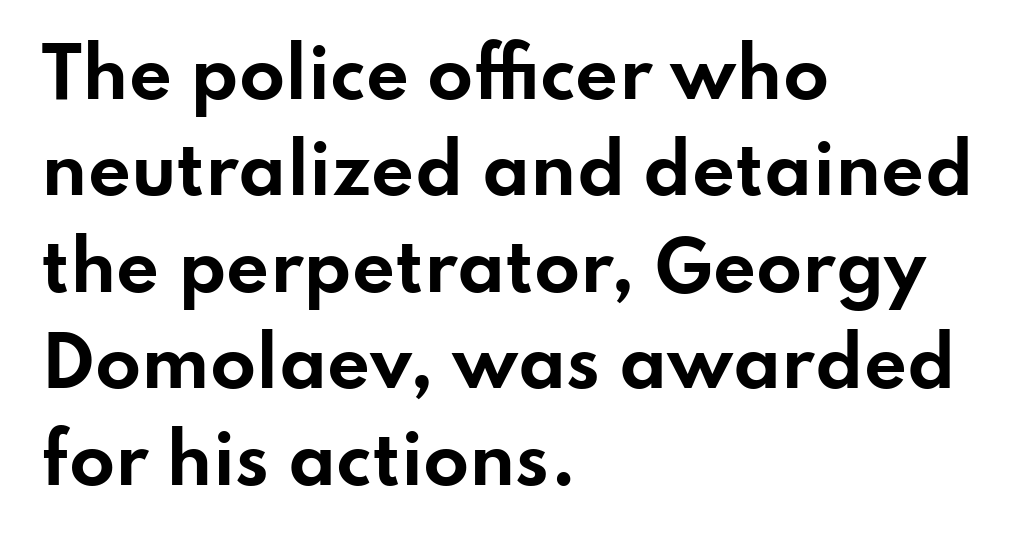
The image shows 67 px bold, wide sans-serif type, upright; set left-aligned, normal line spacing (1.44x), normal letter spacing, not underlined; low stroke contrast and a small x-height.
